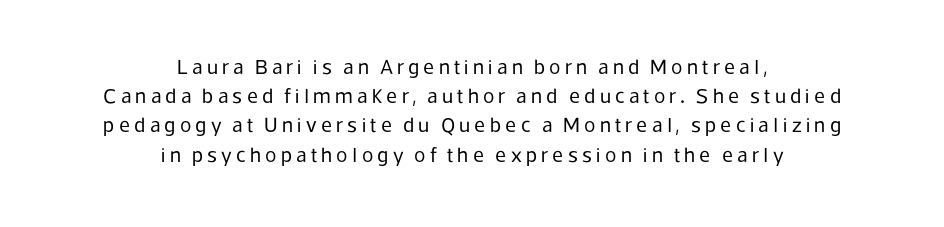
Q: Is the text bold? A: No.
Q: Is the text italic (slanted)? A: No, it is upright.
Q: Is the text underlined? A: No.
Q: How is the paragraph aligned? A: Centered.
Q: Is the spacing between letters normal or unusually wide? A: Unusually wide.
Q: Is the spacing between lines tight, normal or loose? A: Normal.
